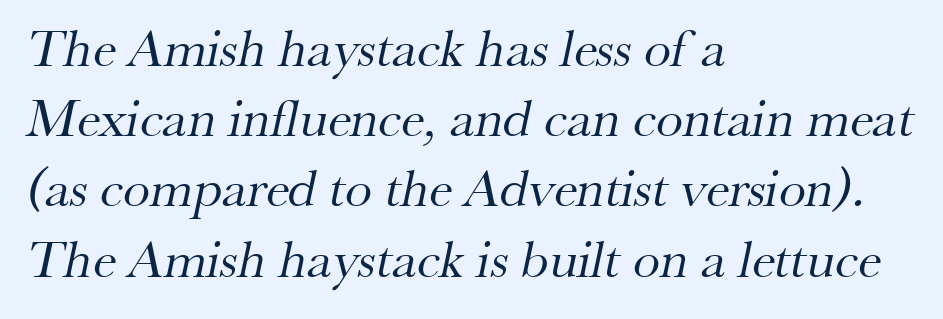
Underlining? Definitely not there. Visually the block forms a straight wall on the left and a jagged coastline on the right. The weight tops out at a normal text grade. A typesetter would call this zero additional tracking. Regular leading. Varying glyph widths throughout — classic text-font behaviour.
